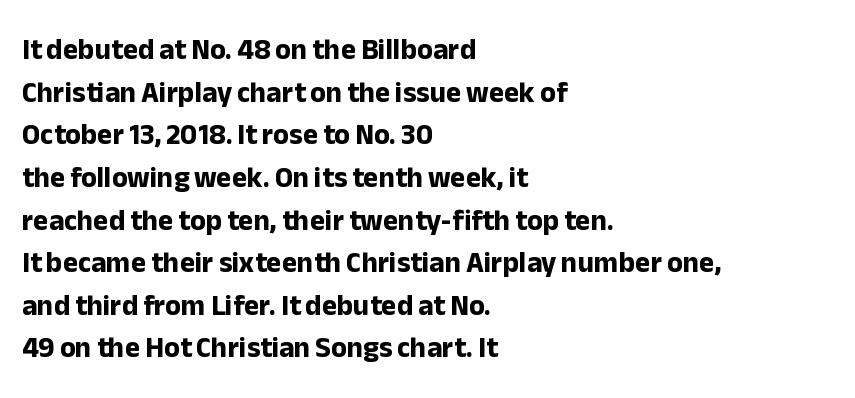
{"serif": "no", "italic": "no", "bold": "yes", "weight": "bold", "width": "normal", "stroke_contrast": "low", "x_height": "medium", "monospaced": "no", "underline": "no", "align": "left", "line_spacing": "normal", "line_spacing_ratio": 1.47, "letter_spacing": "normal", "letter_spacing_em": 0.0, "glyph_px": 29}
